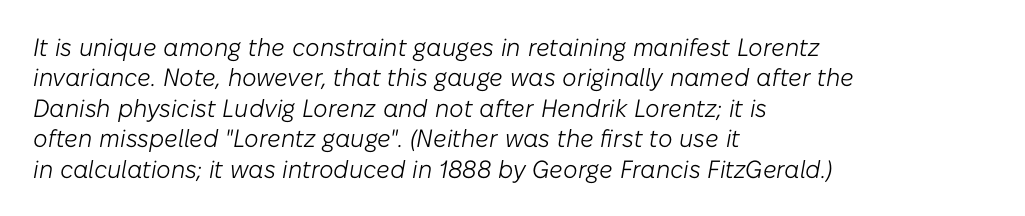
Visually the block forms a straight wall on the left and a jagged coastline on the right. Weight: regular or lighter. The space beneath each line is pristine and unruled. Compared with typical body copy, the letter spacing here is the same.
